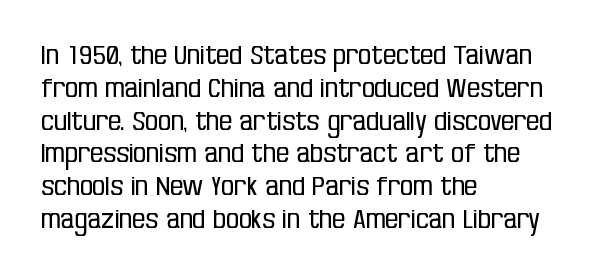
Check the space under the baseline: it is left empty. Posture: upright roman. Is the type heavy? It reads as light-to-regular instead. One-word summary of the alignment: left. The line-height multiplier appears to be the usual default.
